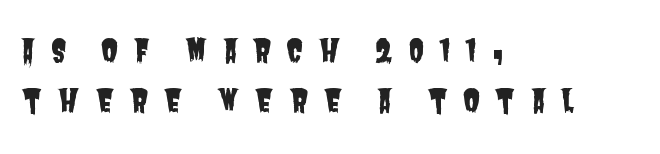
The image shows 31 px condensed sans-serif type; set left-aligned, normal line spacing (1.6x), unusually wide letter spacing (+0.48 em), not underlined; low stroke contrast and a large x-height.
